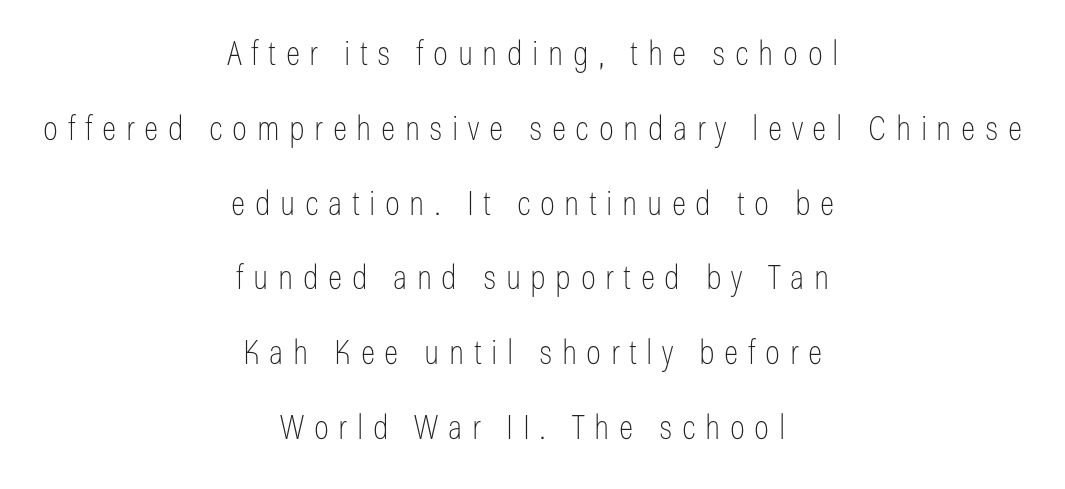
Q: Is the text bold? A: No.
Q: Is the text italic (slanted)? A: No, it is upright.
Q: Is the typeface a serif or a sans-serif typeface? A: Sans-serif.
Q: Is the text underlined? A: No.
Q: How is the paragraph aligned? A: Centered.
Q: Is the spacing between letters normal or unusually wide? A: Unusually wide.
Q: Is the spacing between lines tight, normal or loose? A: Loose.
Q: Width (condensed, normal, or wide)? A: Condensed.
Q: Stroke contrast? A: Low.
Q: x-height? A: Medium.
Q: Monospaced? A: No.
